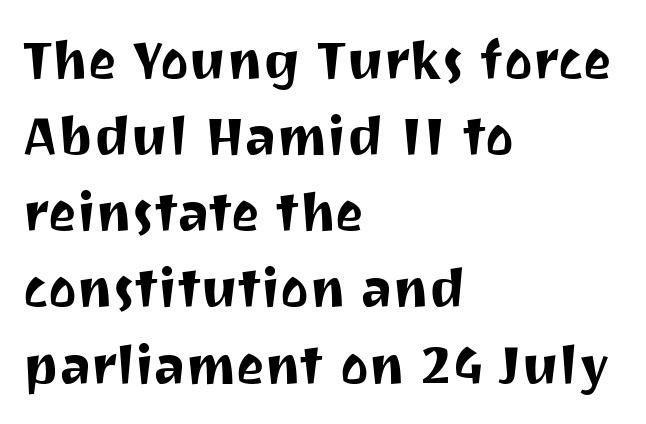
{"serif": "no", "italic": "no", "width": "normal", "stroke_contrast": "medium", "x_height": "medium", "monospaced": "no", "underline": "no", "align": "left", "line_spacing": "normal", "line_spacing_ratio": 1.41, "letter_spacing": "normal", "letter_spacing_em": 0.0, "glyph_px": 54}
